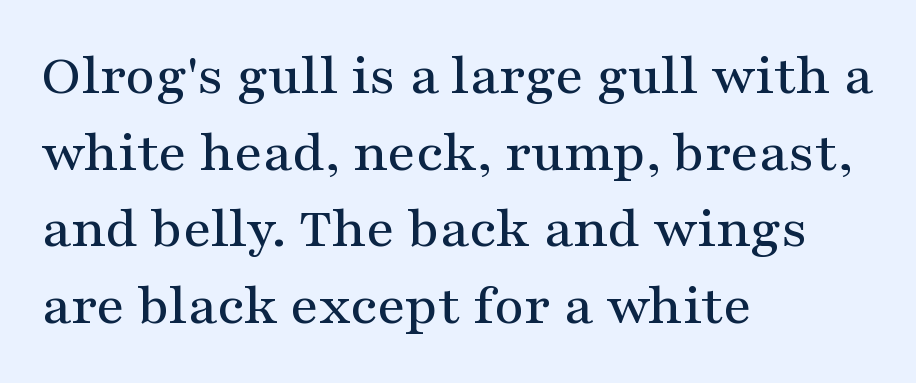
Q: Is the text italic (slanted)? A: No, it is upright.
Q: Is the typeface a serif or a sans-serif typeface? A: Serif.
Q: Is the text underlined? A: No.
Q: How is the paragraph aligned? A: Left-aligned.
Q: Is the spacing between letters normal or unusually wide? A: Normal.
Q: Is the spacing between lines tight, normal or loose? A: Normal.
Q: Width (condensed, normal, or wide)? A: Wide.
Q: Stroke contrast? A: Medium.
Q: x-height? A: Medium.
Q: Monospaced? A: No.
